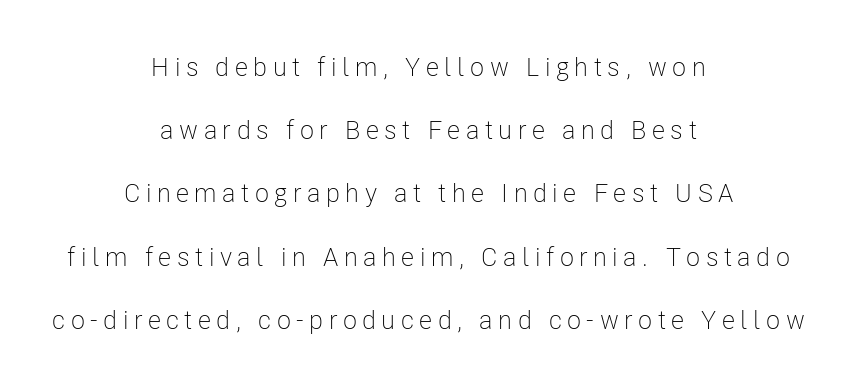
The image shows 26 px text type, upright; set centered, loose line spacing (2.43x), unusually wide letter spacing (+0.21 em), not underlined.
